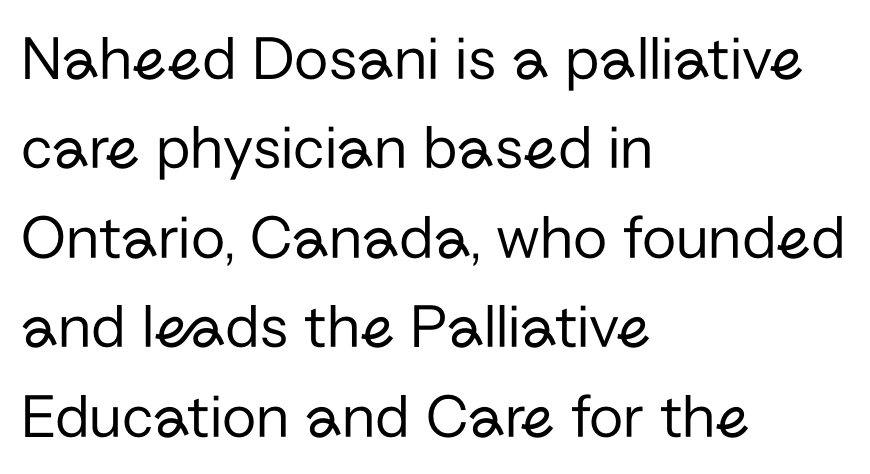
Q: Is the text bold? A: No.
Q: Is the text italic (slanted)? A: No, it is upright.
Q: Is the typeface a serif or a sans-serif typeface? A: Sans-serif.
Q: Is the text underlined? A: No.
Q: How is the paragraph aligned? A: Left-aligned.
Q: Is the spacing between letters normal or unusually wide? A: Normal.
Q: Is the spacing between lines tight, normal or loose? A: Normal.
Q: Width (condensed, normal, or wide)? A: Normal.
Q: Stroke contrast? A: Low.
Q: x-height? A: Medium.
Q: Monospaced? A: No.
